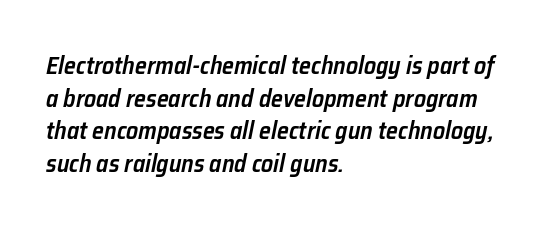
The image shows 24 px text type, italic (leaning right); set left-aligned, normal line spacing (1.36x), normal letter spacing, not underlined.
